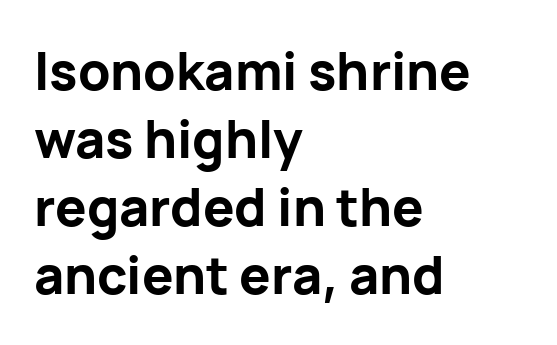
Is the letter spacing exaggerated? No — it looks like the ordinary default. The space directly below the letters is spotless. This is the regular roman posture of the typeface. How would I describe the line gaps? Plain and ordinary. The letters advance in unequal steps, a hallmark of proportional type.
